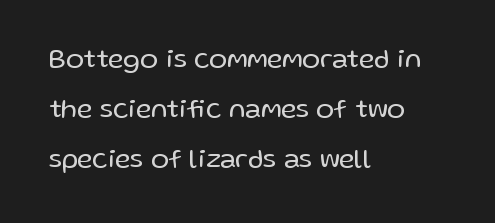
The letters sit at their default tracking, neither squeezed nor spread. The foot of each line stays bare and open. Weight: not bold — regular or lighter. Vertical strokes here are truly vertical.
